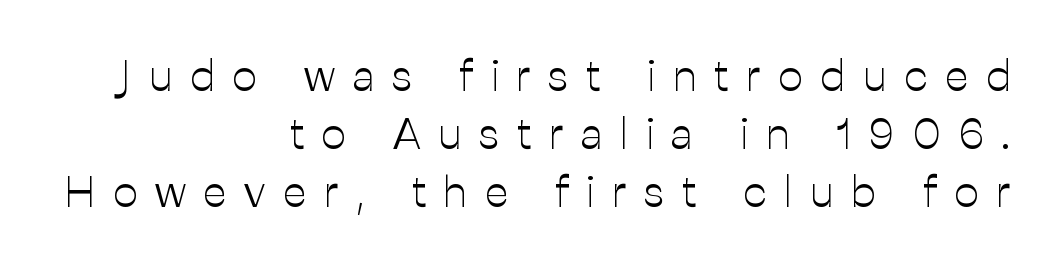
The image shows 44 px light sans-serif type, upright; set right-aligned, normal line spacing (1.32x), unusually wide letter spacing (+0.4 em), not underlined; low stroke contrast and a medium x-height.
